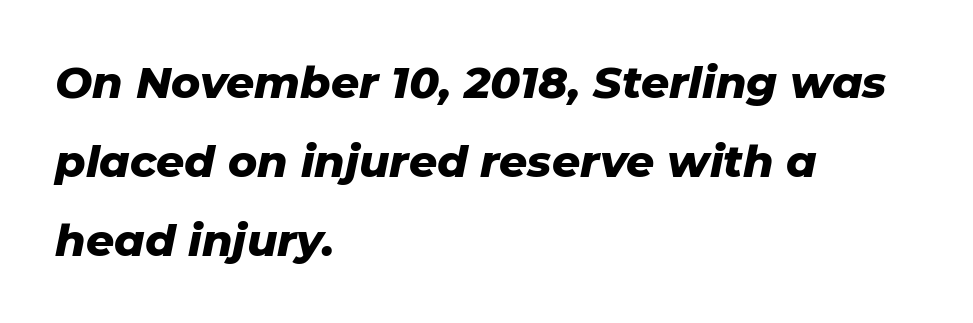
Q: Is the text bold? A: Yes.
Q: Is the text italic (slanted)? A: Yes, it leans right by about 11 degrees.
Q: Is the text underlined? A: No.
Q: How is the paragraph aligned? A: Left-aligned.
Q: Is the spacing between letters normal or unusually wide? A: Normal.
Q: Width (condensed, normal, or wide)? A: Normal.
Q: Stroke contrast? A: Low.
Q: x-height? A: Medium.
Q: Monospaced? A: No.
